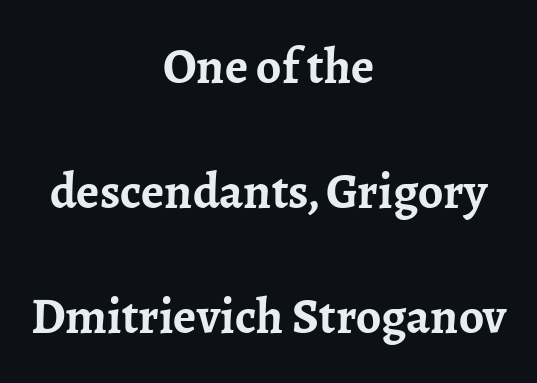
{"serif": "yes", "italic": "no", "bold": "yes", "weight": "semibold", "width": "normal", "stroke_contrast": "low", "x_height": "medium", "monospaced": "no", "underline": "no", "align": "center", "line_spacing": "loose", "line_spacing_ratio": 2.5, "letter_spacing": "normal", "letter_spacing_em": 0.0, "glyph_px": 50}
